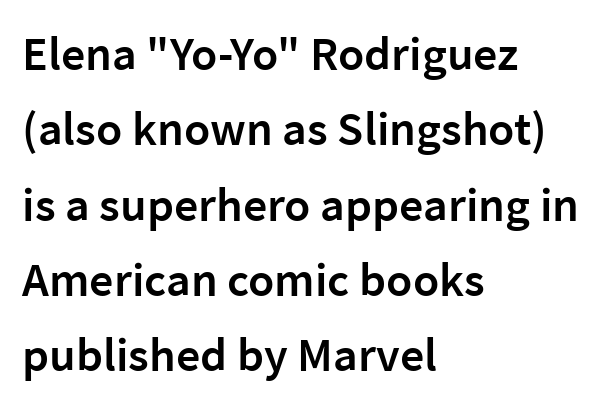
Each letter's strokes conclude bluntly, with no projecting serifs. The letters are semibold — heavier than regular but short of a full bold. The specimen reads as upright at a glance. All the whitespace from short lines collects on the right.
